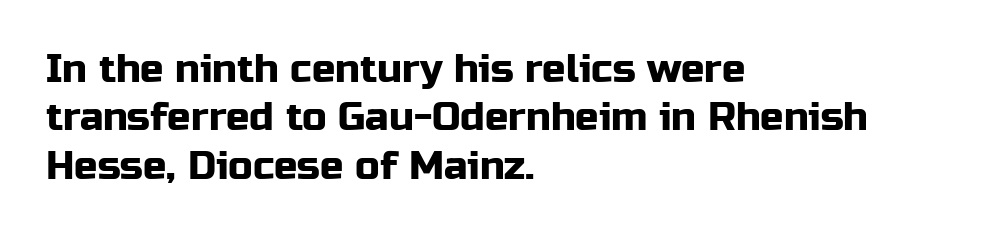
{"serif": "no", "italic": "no", "width": "normal", "stroke_contrast": "low", "x_height": "medium", "monospaced": "no", "underline": "no", "align": "left", "line_spacing_ratio": 1.24, "letter_spacing": "normal", "letter_spacing_em": 0.0, "glyph_px": 39}
